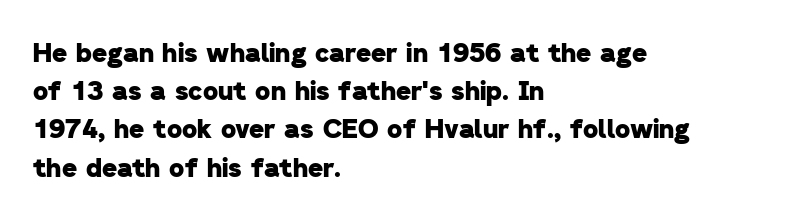
Leading: standard. The line texture is even and compact thanks to regular tracking. The passage is arranged the way most books set body copy — flush left. What weight is shown? A full bold with thick strokes. Clear beneath every line of the passage.
